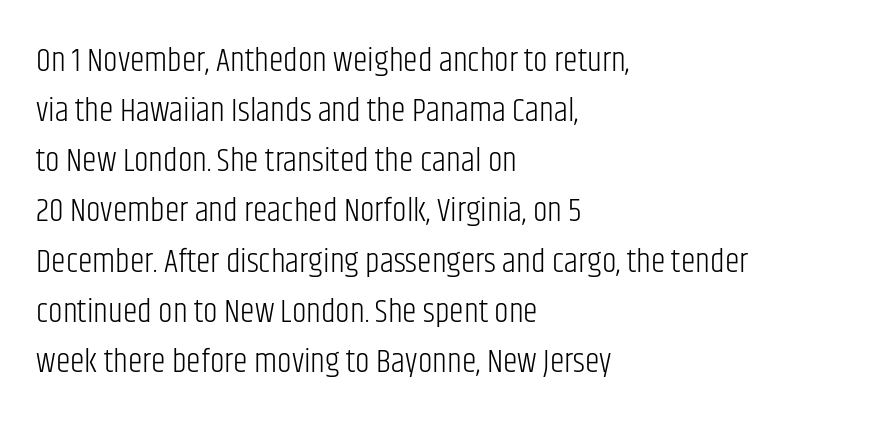
Inter-character spacing is left at the font's built-in metrics. The strokes carry an ordinary text weight at most. Underlining? Definitely not there. Interline gaps are of average width in this sample.
